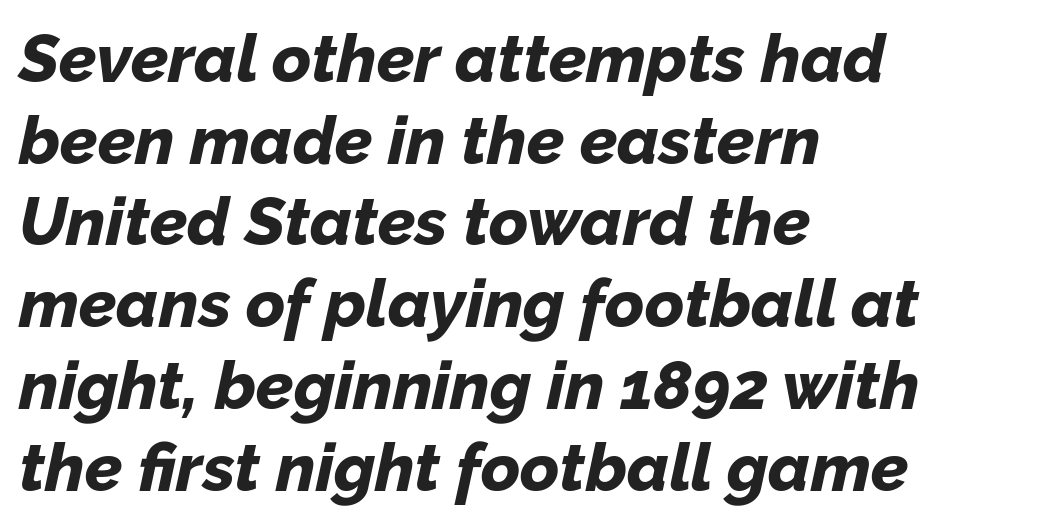
Descenders are the only things crossing below the line. Designer's note — italics engaged. Think of a printed novel: that variable character pitch is what you see here. The characters look thick and weighty, a clear bold. Typeset ragged right — the left edge is the straight one.
